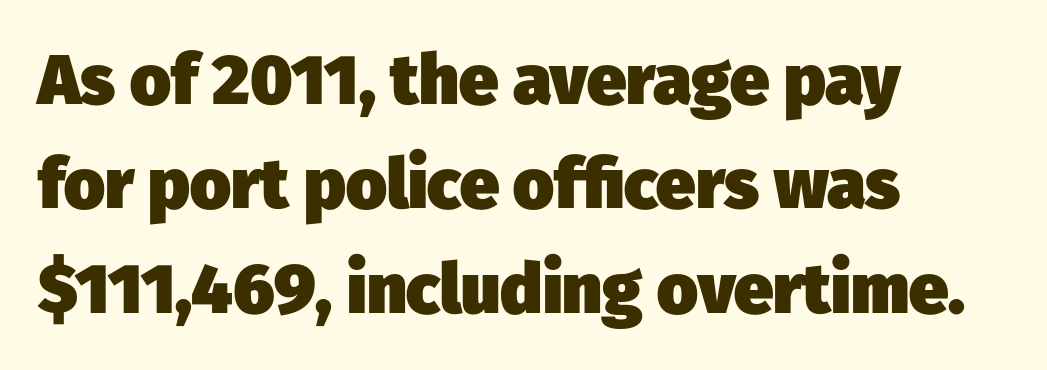
The image shows 70 px heavy sans-serif type; set left-aligned, normal line spacing (1.49x), normal letter spacing, not underlined; low stroke contrast and a medium x-height.
